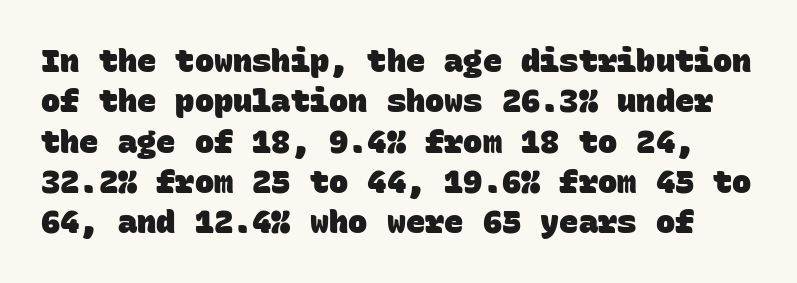
Fixed-width glyphs throughout — classic coding-font behaviour. Regarding leading, the lines here are spaced in the standard way. The type family on display is of the sans-serif kind. As a designer I'd log this as weight 700, bold. Rule under the text: the space is simply empty. The letters sit at their default tracking, neither squeezed nor spread.
